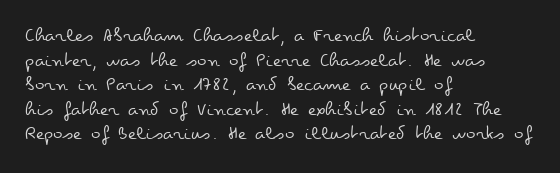
Q: Is the text bold? A: No.
Q: Is the text italic (slanted)? A: No, it is upright.
Q: Is the text underlined? A: No.
Q: How is the paragraph aligned? A: Left-aligned.
Q: Is the spacing between letters normal or unusually wide? A: Normal.
